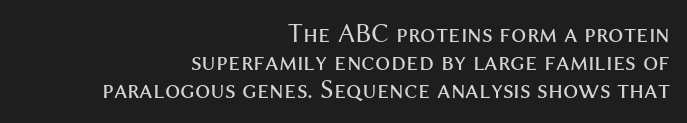
Weight: regular or lighter. Vertical strokes here are truly vertical. Nothing unusual about the tracking: characters are spaced as the font intends. The typesetter chose a ragged-left arrangement here. No word sits above an underline. The space between consecutive lines is stingy.
